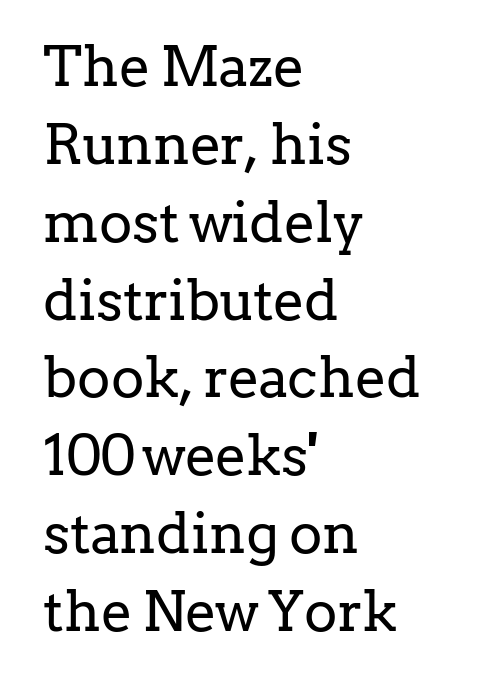
The image shows 56 px regular-weight serif type, upright; set left-aligned, normal line spacing (1.39x), normal letter spacing, not underlined; low stroke contrast and a medium x-height.
